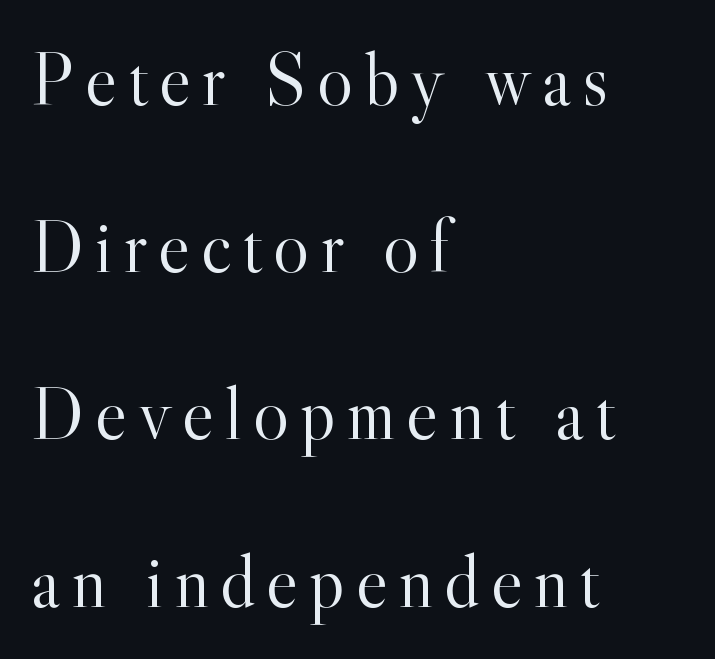
The image shows 76 px light serif type, upright; set left-aligned, loose line spacing (2.2x), not underlined; a small x-height.
